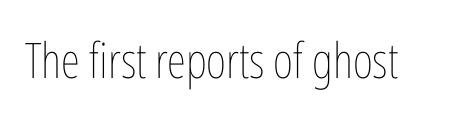
The image shows 49 px thin, condensed type, upright; set normal letter spacing, not underlined; low stroke contrast and a medium x-height.
